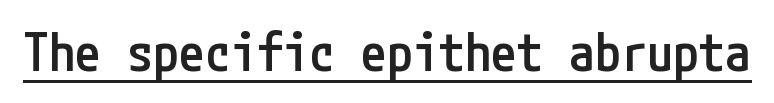
What stands out about the letter spacing? Nothing — it is the standard amount. Typesetter's note: demi weight, one step under bold. I'd call this a sans setting — the letters go barefoot. A baseline rule has been typeset under these characters. Notice how the stems are strictly vertical — no italics here.
